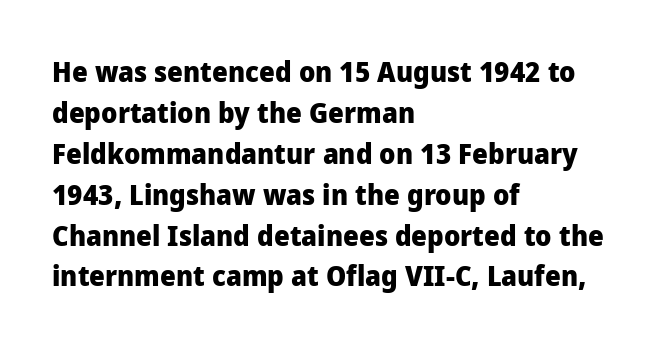
The image shows 28 px heavy sans-serif type, upright; set left-aligned, normal line spacing (1.46x), normal letter spacing, not underlined; low stroke contrast and a medium x-height.
